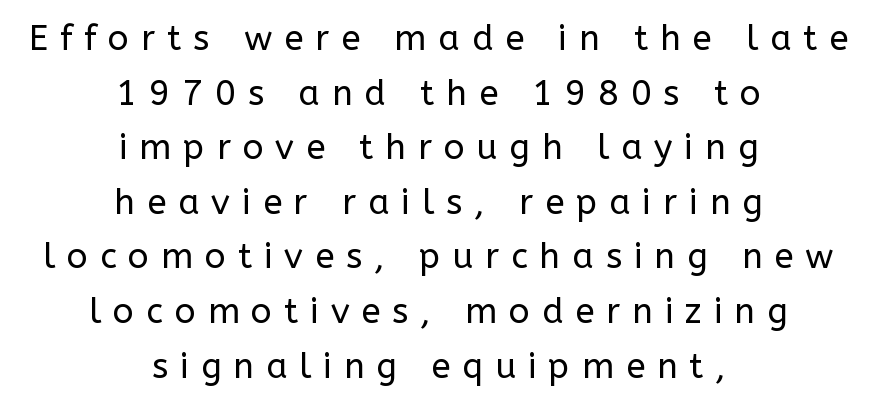
This is sans-serif lettering, the kind often seen on screens and signage. Horizontally, the lines are justified to the midpoint only. Is there any slant? The stems are plumb. The letters advance in unequal steps, a hallmark of proportional type. Stems and bowls with no extra thickness — not bold.
